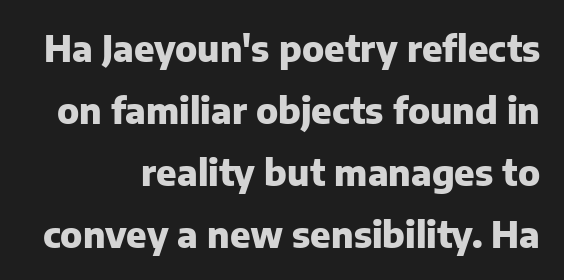
Does extra space separate the letters? No, they use regular spacing. If you drew a line through each stem, it would be perfectly vertical. Check where the strokes stop: nothing finishes them off — pure sans. Plenty of ink on the page — the face is bold. Decoration check: the copy has no underline.
